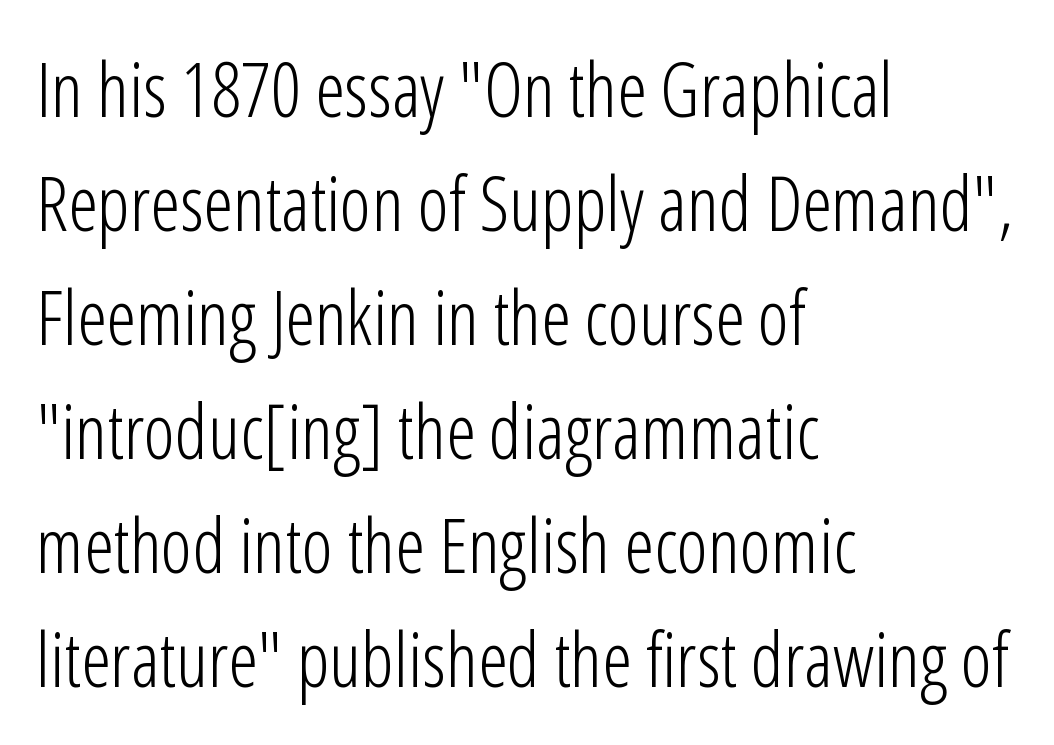
{"serif": "no", "italic": "no", "bold": "no", "weight": "light", "width": "condensed", "stroke_contrast": "low", "x_height": "medium", "monospaced": "no", "underline": "no", "align": "left", "line_spacing": "normal", "line_spacing_ratio": 1.52, "letter_spacing": "normal", "letter_spacing_em": 0.0, "glyph_px": 75}
